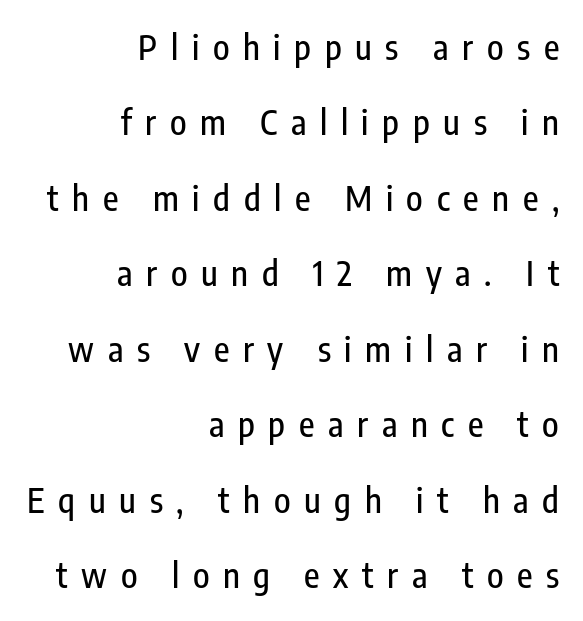
{"serif": "no", "italic": "no", "width": "condensed", "stroke_contrast": "low", "x_height": "medium", "monospaced": "no", "underline": "no", "align": "right", "line_spacing": "loose", "line_spacing_ratio": 2.22, "letter_spacing": "wide", "letter_spacing_em": 0.4, "glyph_px": 34}
